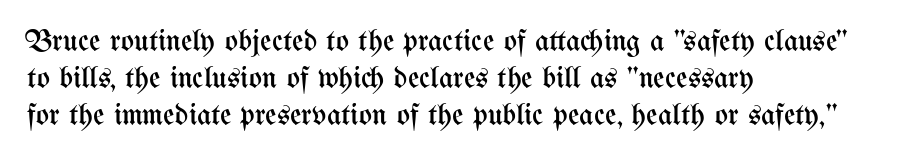
Summary of weight: not heavy and not bold. The paragraph has a hard left edge and a soft right edge. Characters follow at the spacing the type designer built in. Lines of text with bare space underneath. A typesetter would call this proportional, since set widths differ per character.
